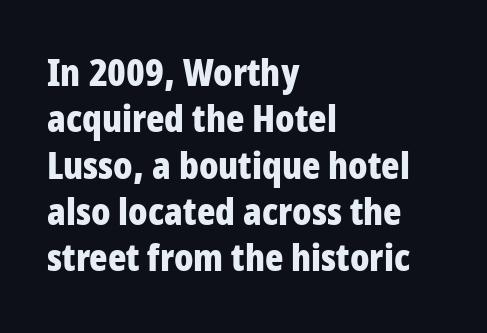
Think of a printed novel: that variable character pitch is what you see here. Observe the ordinary spacing: letters are neighbours, not strangers. Upright lettering throughout. Does the weight exceed regular? Yes, all the way to bold. The rendering anchors every line to the left-hand side. Any mark beneath the type? The region is blank.
